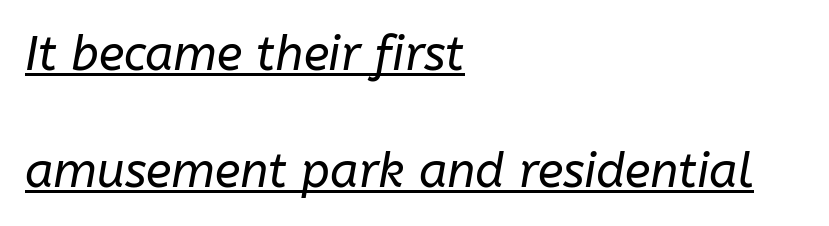
Notice how a bar underscores the lettering throughout. Does extra space separate the letters? No, they use regular spacing. You could fit nearly another row in the gap between these rows. This sample is left-justified, so line endings fall wherever the words run out. No extra ink here — the face is not bold.
